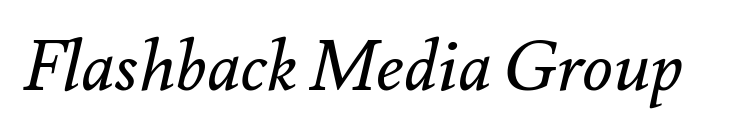
The image shows 70 px regular-weight type, italic (leaning right); set normal letter spacing, not underlined; medium stroke contrast and a small x-height.
